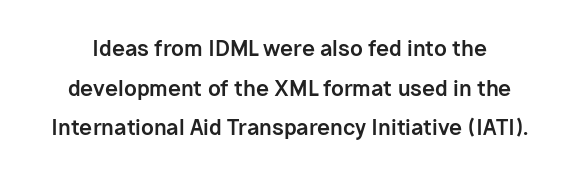
{"italic": "no", "bold": "yes", "underline": "no", "line_spacing_ratio": 1.89, "letter_spacing": "normal", "letter_spacing_em": 0.0, "glyph_px": 21}
